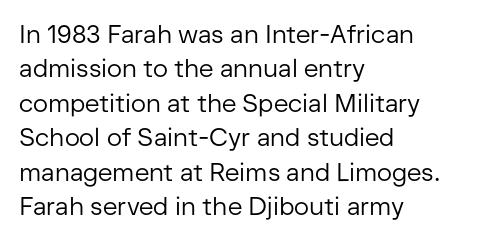
The image shows 25 px text type, upright; set left-aligned, normal line spacing (1.38x), normal letter spacing, not underlined.
